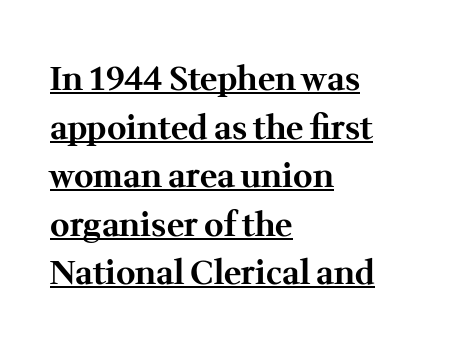
{"serif": "yes", "italic": "no", "bold": "yes", "weight": "bold", "width": "normal", "stroke_contrast": "medium", "x_height": "medium", "monospaced": "no", "underline": "yes", "align": "left", "line_spacing": "normal", "line_spacing_ratio": 1.47, "letter_spacing": "normal", "letter_spacing_em": 0.0, "glyph_px": 33}
